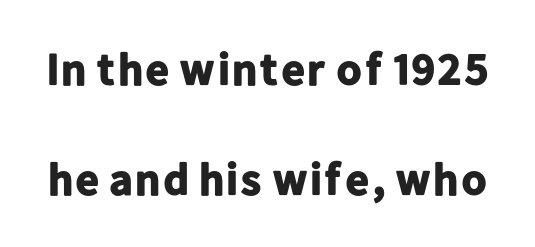
Each new line begins a long way beneath the previous one. The zone under the glyphs is completely vacant. These lines keep a tight, regular rhythm from letter to letter. The glyphs have the mass of a bold cut. This sample has the flowing, uneven cadence of proportional lettering.
